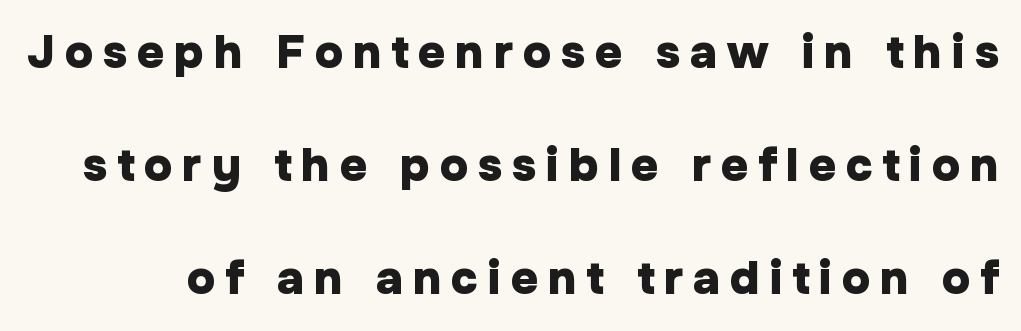
{"serif": "no", "italic": "no", "bold": "yes", "weight": "heavy", "width": "normal", "stroke_contrast": "low", "x_height": "medium", "monospaced": "no", "underline": "no", "line_spacing": "loose", "line_spacing_ratio": 2.4, "letter_spacing": "wide", "letter_spacing_em": 0.21, "glyph_px": 47}
